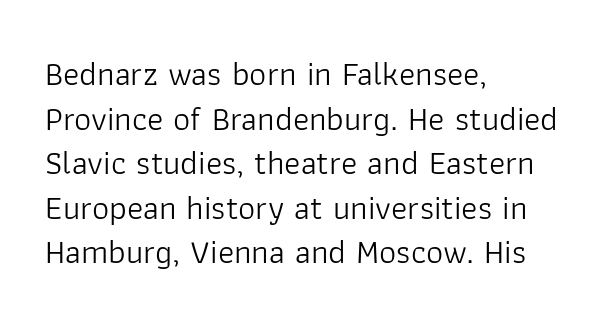
Q: Is the text bold? A: No.
Q: Is the text italic (slanted)? A: No, it is upright.
Q: Is the typeface a serif or a sans-serif typeface? A: Sans-serif.
Q: Is the text underlined? A: No.
Q: How is the paragraph aligned? A: Left-aligned.
Q: Is the spacing between letters normal or unusually wide? A: Normal.
Q: Is the spacing between lines tight, normal or loose? A: Normal.
Q: Width (condensed, normal, or wide)? A: Normal.
Q: Stroke contrast? A: Low.
Q: x-height? A: Medium.
Q: Monospaced? A: No.
